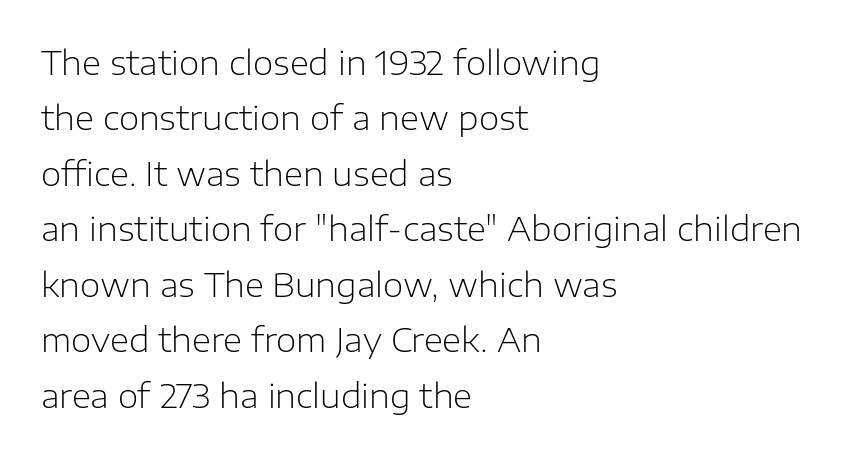
Honestly, there is no underline to notice here at all. Posture: straight, roman, zero tilt. A typesetter would call this leading conventional body-copy spacing. Spacing between characters is what you'd get straight out of the box. The strokes carry an ordinary text weight at most. A typesetter would call this proportional, since set widths differ per character.
